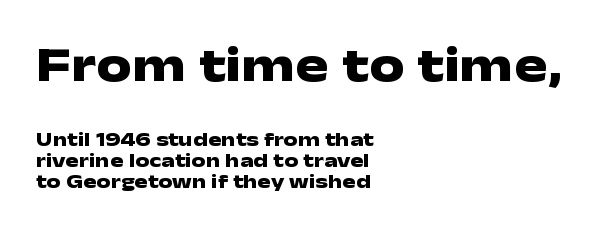
The image shows 50 px heavy, wide sans-serif type, upright; set left-aligned, tight line spacing (1.05x), normal letter spacing, not underlined; the first (top) block is 2.5x larger; low stroke contrast and a medium x-height.
